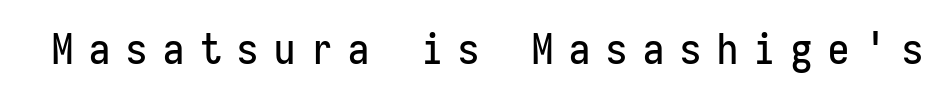
{"serif": "no", "italic": "no", "width": "condensed", "stroke_contrast": "low", "x_height": "medium", "monospaced": "yes", "underline": "no", "letter_spacing": "wide", "letter_spacing_em": 0.38, "glyph_px": 42}
